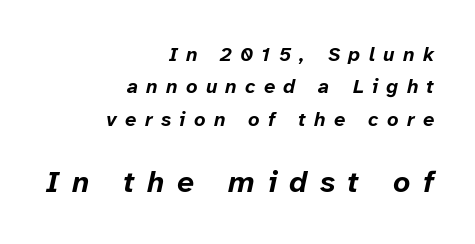
Q: Is the text bold? A: Yes.
Q: Is the text italic (slanted)? A: Yes, it leans right by about 12 degrees.
Q: Is the text underlined? A: No.
Q: How is the paragraph aligned? A: Right-aligned.
Q: Is the spacing between letters normal or unusually wide? A: Unusually wide.
Q: Is the spacing between lines tight, normal or loose? A: Normal.
Q: Which block of text is set in a larger size, the first (top) or the second (bottom)? A: The second (bottom) one.
Q: Width (condensed, normal, or wide)? A: Normal.
Q: Stroke contrast? A: Low.
Q: x-height? A: Medium.
Q: Monospaced? A: No.
